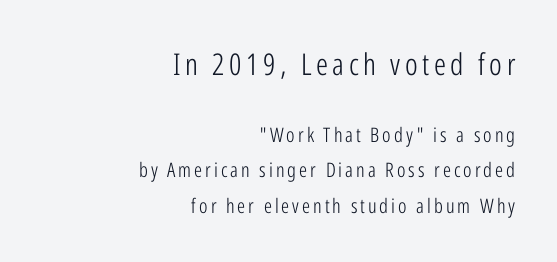
The face used here appears at its bigger size in the upper chunk. Nobody drew a line under any word here. The strokes are not fattened; the text isn't bold. The rendering anchors every line to the right-hand side.
